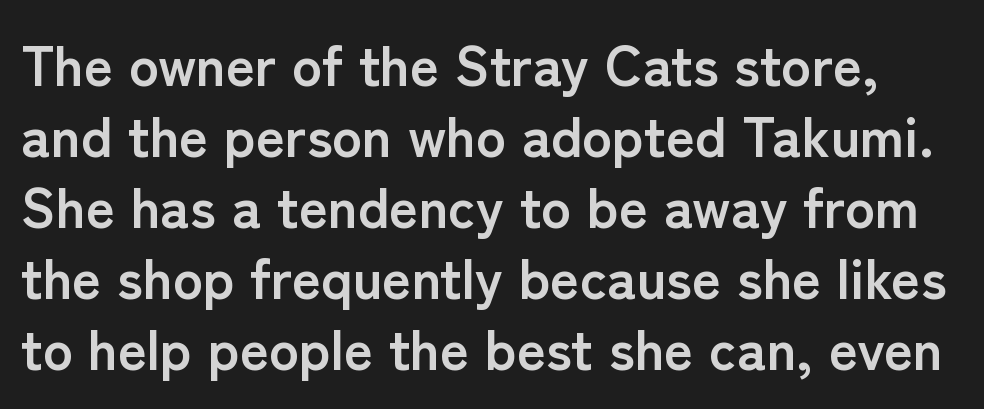
In terms of leading, this rendering sits right in the middle. Posture: upright roman. Are there feet on the stems? There aren't — it's a sans. Weight check: bold — yes, fully. There is no visible air inserted between adjacent glyphs. Note the varied advance widths — an 'i' is clearly narrower than an 'm'.
